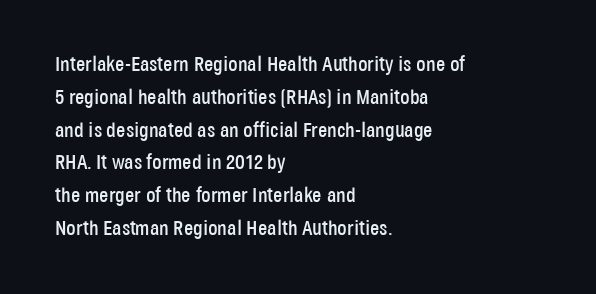
Whoever set this chose a conventional vertical rhythm. Quick note: not italic, upright. Only glyphs here, with clear space below each row. The horizontal fit of the characters is conventional and even. Notice how the passage keeps a crisp vertical edge on the left only.
